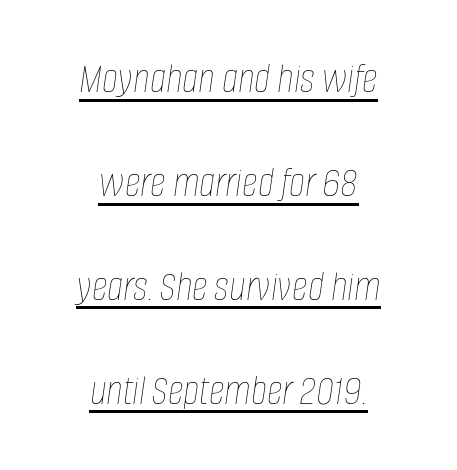
{"italic": "yes", "lean": "right", "slant_degrees": 8, "bold": "no", "weight": "thin", "width": "condensed", "stroke_contrast": "low", "x_height": "large", "monospaced": "no", "underline": "yes", "align": "center", "line_spacing": "loose", "line_spacing_ratio": 2.36, "letter_spacing": "normal", "letter_spacing_em": 0.0, "glyph_px": 44}
